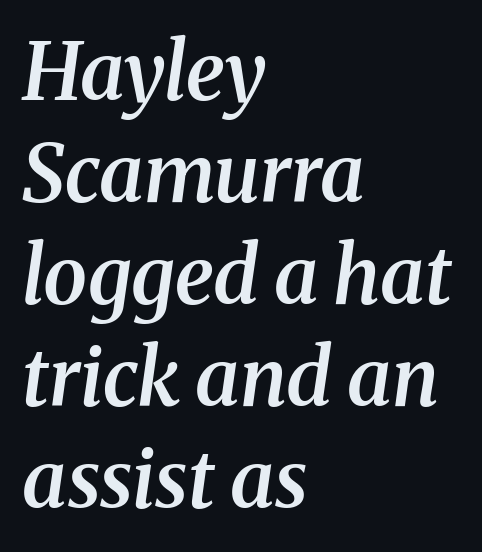
The rendering shows small feet on the letterforms — a serif design. The strip under each line holds only bare page. Italic? Definitely — the glyphs are oblique. Words appear dense and cohesive because spacing is normal. These lines sit exactly where default settings would place them.
